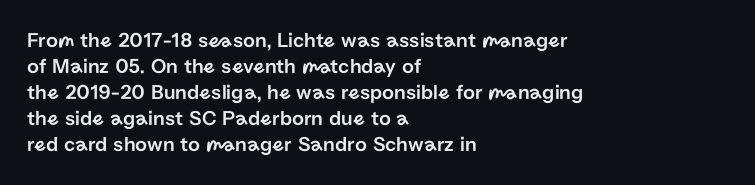
The image shows 21 px text type, upright; set left-aligned, line spacing 1.24x, normal letter spacing, not underlined.
